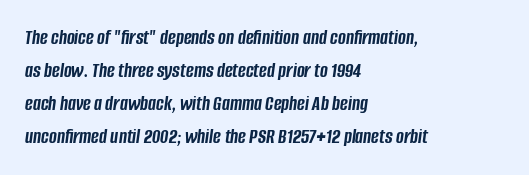
Layout note: lines flush left. These lines sit exactly where default settings would place them. The characters look thick and weighty, a clear bold. Each row of text sits above clean, open space.
